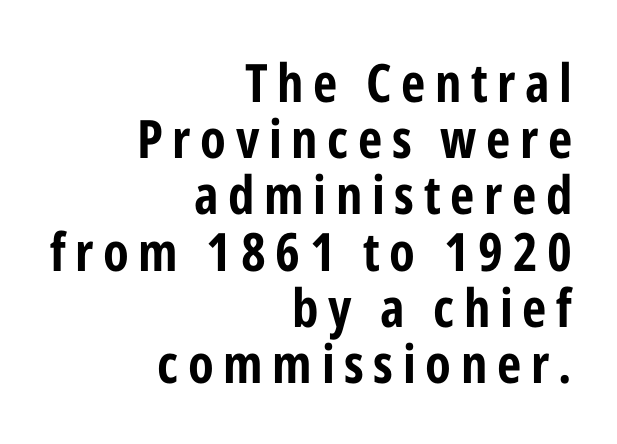
The image shows 53 px bold, condensed sans-serif type, upright; set right-aligned, tight line spacing (1.06x), not underlined; low stroke contrast and a medium x-height.
